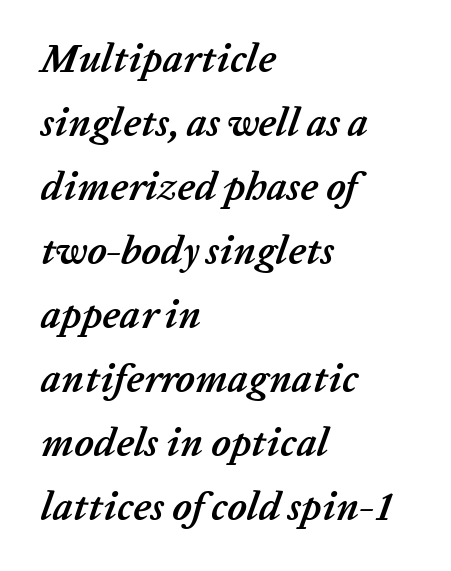
{"italic": "yes", "lean": "right", "slant_degrees": 20, "bold": "yes", "weight": "semibold", "width": "normal", "stroke_contrast": "low", "x_height": "medium", "monospaced": "no", "underline": "no", "align": "left", "line_spacing": "normal", "line_spacing_ratio": 1.6, "letter_spacing": "normal", "letter_spacing_em": 0.0, "glyph_px": 40}
